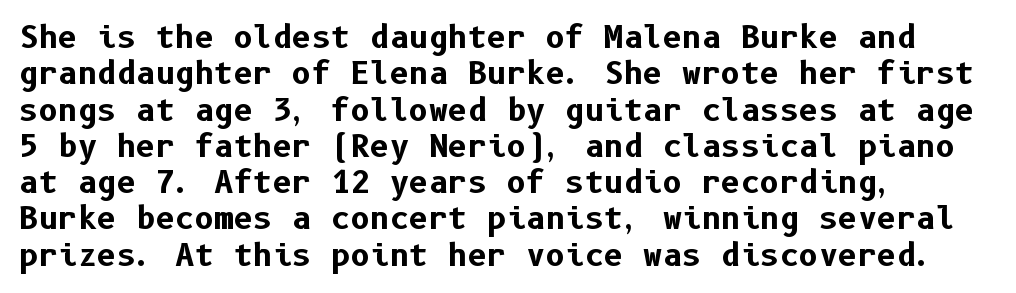
{"serif": "no", "italic": "no", "bold": "yes", "weight": "bold", "width": "normal", "stroke_contrast": "low", "x_height": "medium", "underline": "no", "align": "left", "line_spacing_ratio": 1.21, "letter_spacing": "normal", "letter_spacing_em": 0.0, "glyph_px": 30}
